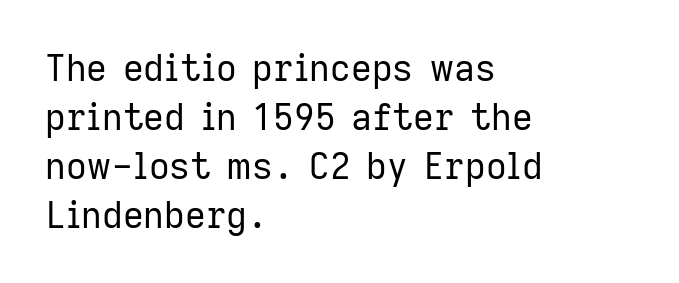
The image shows 36 px regular-weight sans-serif type, upright; set left-aligned, normal line spacing (1.36x), normal letter spacing, not underlined; low stroke contrast and a medium x-height.
